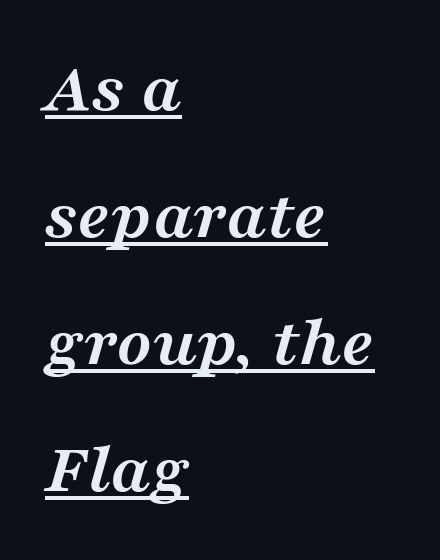
Q: Is the text bold? A: Yes.
Q: Is the text italic (slanted)? A: Yes, it leans right by about 16 degrees.
Q: Is the typeface a serif or a sans-serif typeface? A: Serif.
Q: Is the text underlined? A: Yes.
Q: How is the paragraph aligned? A: Left-aligned.
Q: Is the spacing between letters normal or unusually wide? A: Normal.
Q: Width (condensed, normal, or wide)? A: Wide.
Q: Stroke contrast? A: Medium.
Q: x-height? A: Medium.
Q: Monospaced? A: No.
